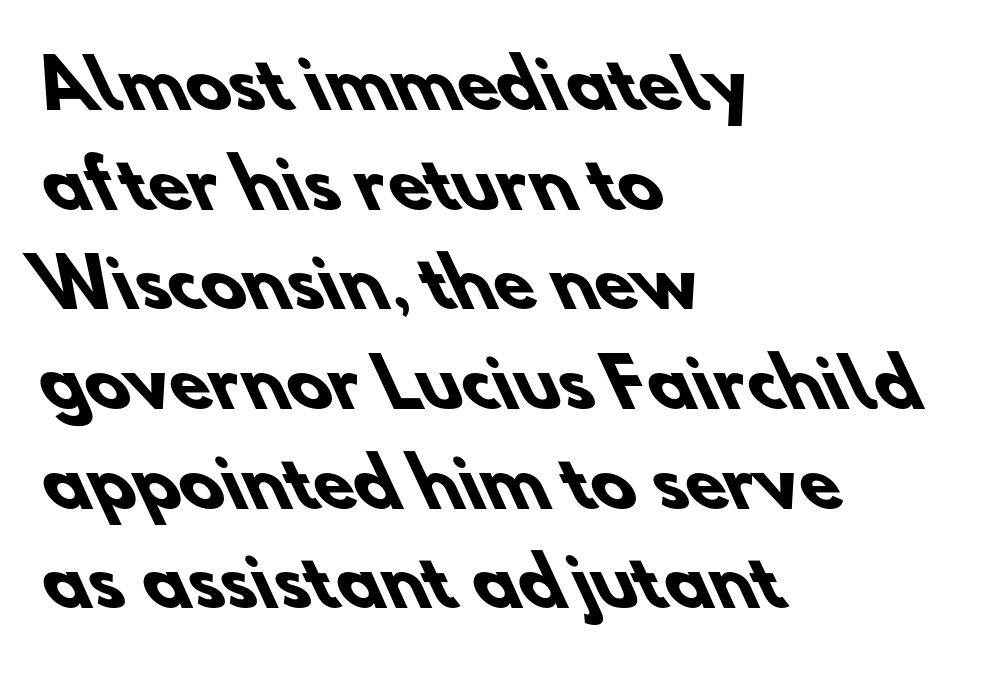
{"serif": "no", "bold": "yes", "weight": "heavy", "width": "normal", "stroke_contrast": "low", "x_height": "small", "monospaced": "no", "underline": "no", "align": "left", "line_spacing": "normal", "line_spacing_ratio": 1.51, "letter_spacing": "normal", "letter_spacing_em": 0.0, "glyph_px": 66}
